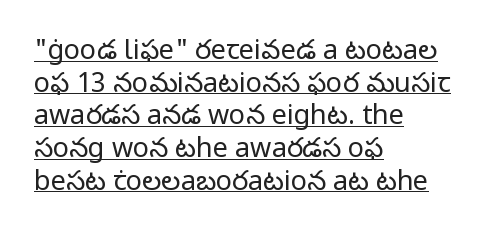
Q: Is the text bold? A: No.
Q: Is the text italic (slanted)? A: No, it is upright.
Q: Is the text underlined? A: Yes.
Q: How is the paragraph aligned? A: Left-aligned.
Q: Is the spacing between letters normal or unusually wide? A: Normal.
